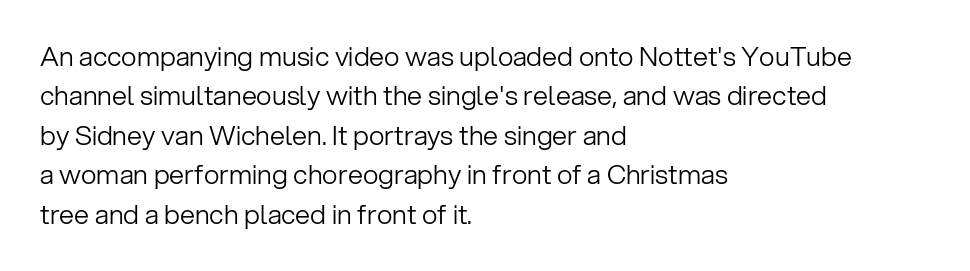
Q: Is the text bold? A: No.
Q: Is the text italic (slanted)? A: No, it is upright.
Q: Is the text underlined? A: No.
Q: How is the paragraph aligned? A: Left-aligned.
Q: Is the spacing between letters normal or unusually wide? A: Normal.
Q: Is the spacing between lines tight, normal or loose? A: Normal.
